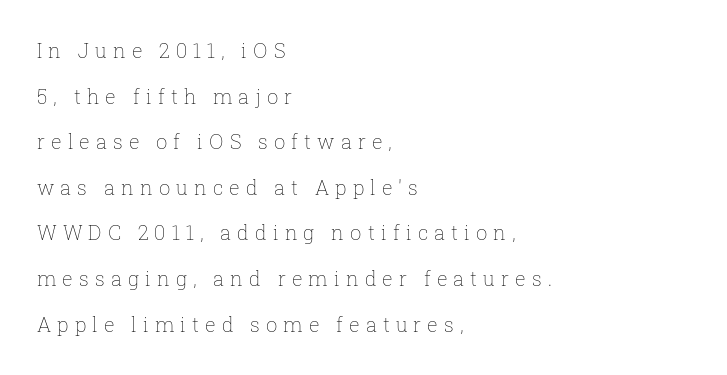
Only glyphs here, with clear space below each row. The lines are spread far apart with generous leading. This rendering widens character spacing well past its baseline value. Line beginnings align vertically; line endings do not. Unbolded letterforms with no extra heft. Upright lettering throughout.
